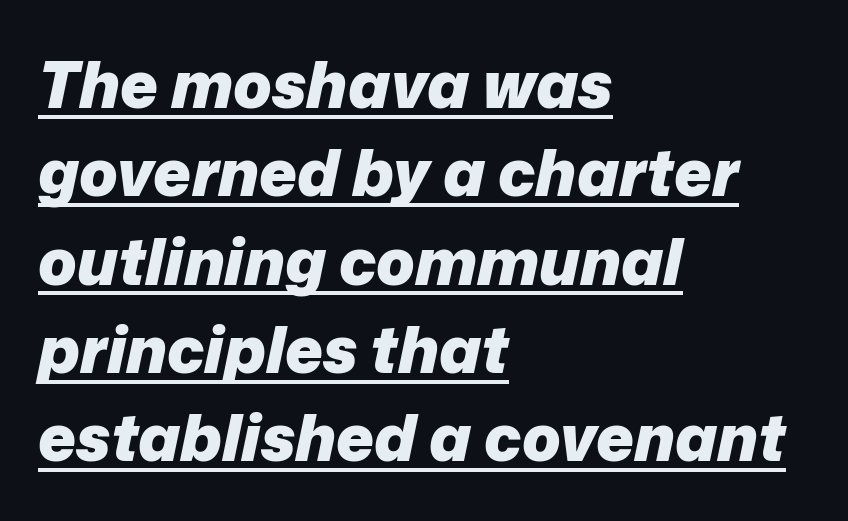
Q: Is the text bold? A: Yes.
Q: Is the text italic (slanted)? A: Yes, it leans right by about 12 degrees.
Q: Is the text underlined? A: Yes.
Q: How is the paragraph aligned? A: Left-aligned.
Q: Is the spacing between letters normal or unusually wide? A: Normal.
Q: Is the spacing between lines tight, normal or loose? A: Normal.
Q: Width (condensed, normal, or wide)? A: Normal.
Q: Stroke contrast? A: Low.
Q: x-height? A: Medium.
Q: Monospaced? A: No.
